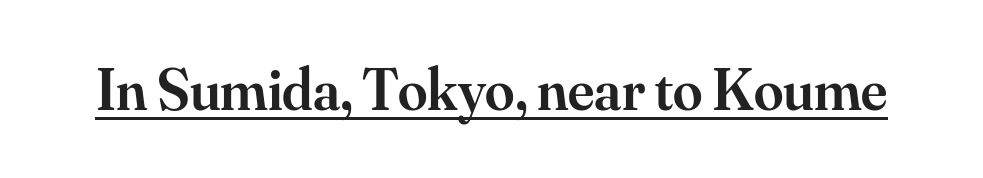
{"serif": "yes", "italic": "no", "bold": "semi", "weight": "semibold", "width": "normal", "stroke_contrast": "medium", "x_height": "small", "monospaced": "no", "underline": "yes", "letter_spacing": "normal", "letter_spacing_em": 0.0, "glyph_px": 59}
